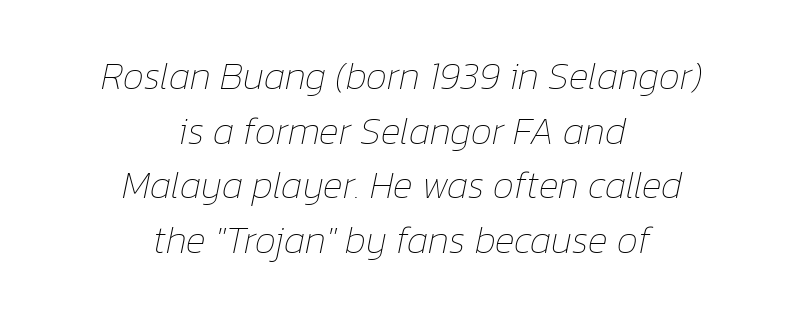
Evenly set lines give the paragraph a standard silhouette. The rendering uses natural spacing where letterforms have individual widths. The line texture is even and compact thanks to regular tracking. The setting favours the middle, as headings and verse often do. A typesetter would mark this as italic. Ink coverage per letter is moderate at most.
